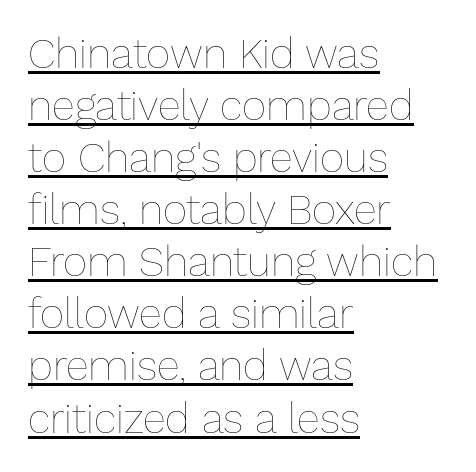
A continuous stroke trails under the words, as in a hyperlink. The ragged edge is on the right, which tells us the setting is flush left. Note the varied advance widths — an 'i' is clearly narrower than an 'm'. Designer's note — italics off, roman on.
